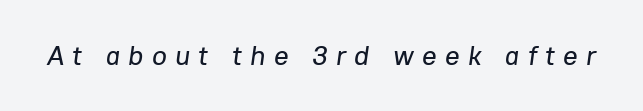
The image shows 27 px text type, italic (leaning right); set unusually wide letter spacing (+0.31 em), not underlined.
